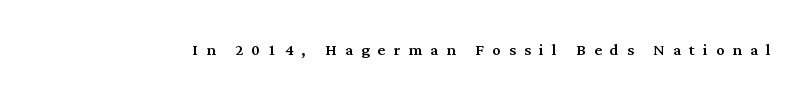
{"italic": "no", "underline": "no", "letter_spacing": "wide", "letter_spacing_em": 0.39, "glyph_px": 21}
